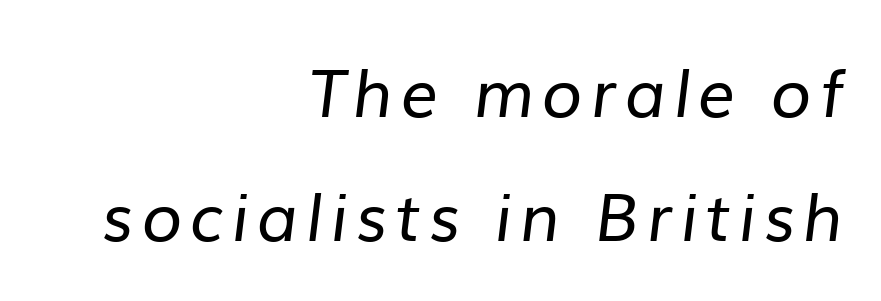
Q: Is the text bold? A: No.
Q: Is the typeface a serif or a sans-serif typeface? A: Sans-serif.
Q: Is the text underlined? A: No.
Q: How is the paragraph aligned? A: Right-aligned.
Q: Width (condensed, normal, or wide)? A: Normal.
Q: Stroke contrast? A: Low.
Q: x-height? A: Medium.
Q: Monospaced? A: No.
